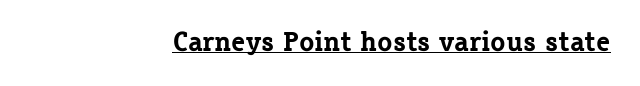
In terms of posture, this sample is upright. Weight check: bold — yes, fully. Stroke terminals: seriffed. Decoration check: the copy is underlined. Tracking here is standard; glyphs follow each other at the usual distance.
